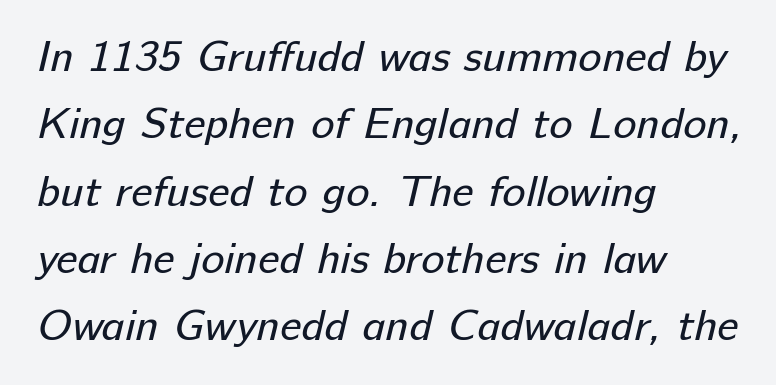
The image shows 44 px regular-weight sans-serif type; set left-aligned, normal line spacing (1.53x), normal letter spacing, not underlined; low stroke contrast and a medium x-height.
